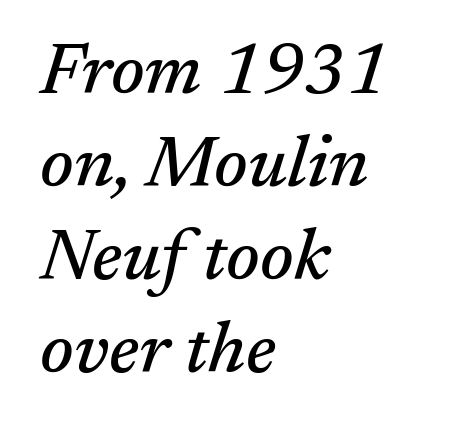
The rendering applies a slant to the glyphs. Notice how the passage keeps a crisp vertical edge on the left only. The lines sit at an ordinary, default distance from one another. The glyphs in this specimen are seriffed. Lines of text with bare space underneath.
